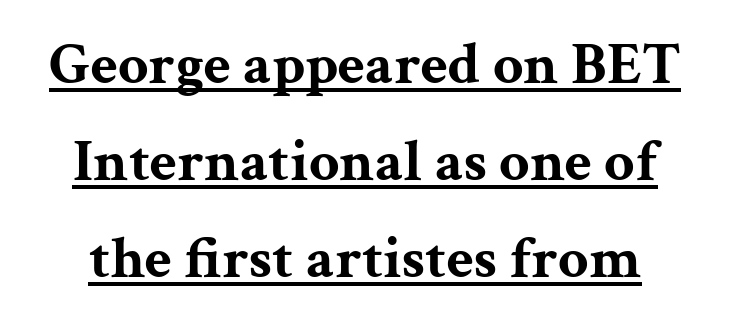
Q: Is the text bold? A: Yes.
Q: Is the text italic (slanted)? A: No, it is upright.
Q: Is the typeface a serif or a sans-serif typeface? A: Serif.
Q: Is the text underlined? A: Yes.
Q: Is the spacing between letters normal or unusually wide? A: Normal.
Q: Is the spacing between lines tight, normal or loose? A: Normal.
Q: Width (condensed, normal, or wide)? A: Wide.
Q: Stroke contrast? A: Medium.
Q: x-height? A: Medium.
Q: Monospaced? A: No.
